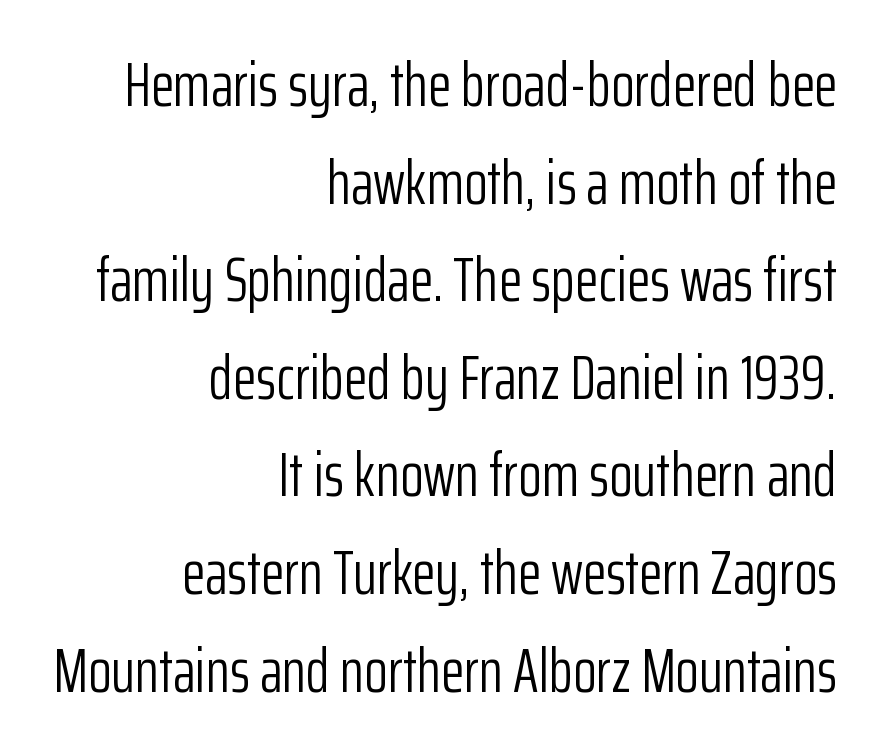
{"serif": "no", "italic": "no", "bold": "no", "weight": "light", "width": "condensed", "stroke_contrast": "low", "x_height": "medium", "monospaced": "no", "underline": "no", "align": "right", "line_spacing": "normal", "line_spacing_ratio": 1.6, "letter_spacing": "normal", "letter_spacing_em": 0.0, "glyph_px": 61}
